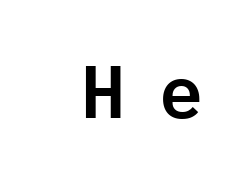
Q: Is the text italic (slanted)? A: No, it is upright.
Q: Is the typeface a serif or a sans-serif typeface? A: Sans-serif.
Q: Is the text underlined? A: No.
Q: Is the spacing between letters normal or unusually wide? A: Unusually wide.
Q: Width (condensed, normal, or wide)? A: Normal.
Q: Stroke contrast? A: Low.
Q: x-height? A: Medium.
Q: Monospaced? A: Yes.
